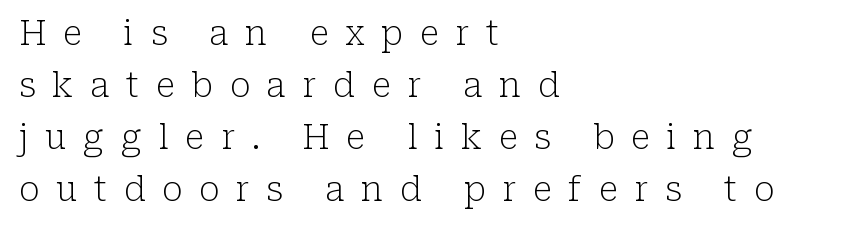
Q: Is the text bold? A: No.
Q: Is the text italic (slanted)? A: No, it is upright.
Q: Is the typeface a serif or a sans-serif typeface? A: Serif.
Q: Is the text underlined? A: No.
Q: How is the paragraph aligned? A: Left-aligned.
Q: Is the spacing between letters normal or unusually wide? A: Unusually wide.
Q: Is the spacing between lines tight, normal or loose? A: Normal.
Q: Width (condensed, normal, or wide)? A: Normal.
Q: Stroke contrast? A: Low.
Q: x-height? A: Medium.
Q: Monospaced? A: No.
